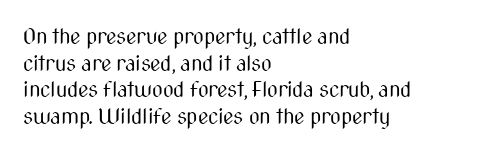
{"italic": "no", "bold": "no", "underline": "no", "align": "left", "line_spacing": "normal", "line_spacing_ratio": 1.27, "letter_spacing": "normal", "letter_spacing_em": 0.0, "glyph_px": 21}
